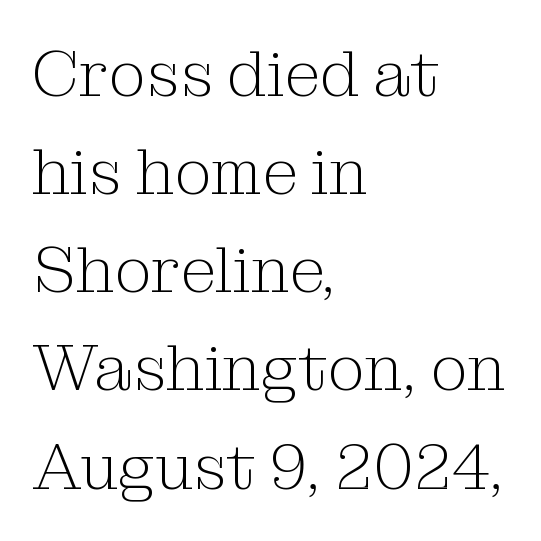
The image shows 65 px light serif type, upright; set left-aligned, normal line spacing (1.51x), normal letter spacing, not underlined; medium stroke contrast and a medium x-height.
